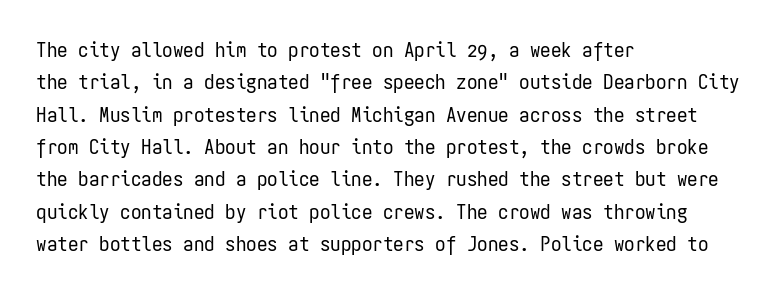
Q: Is the text bold? A: No.
Q: Is the text italic (slanted)? A: No, it is upright.
Q: Is the text underlined? A: No.
Q: How is the paragraph aligned? A: Left-aligned.
Q: Is the spacing between letters normal or unusually wide? A: Normal.
Q: Is the spacing between lines tight, normal or loose? A: Normal.
